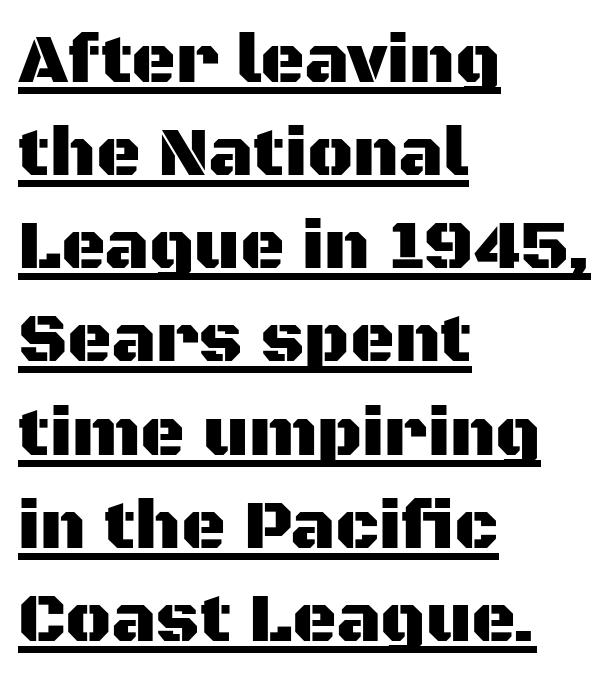
Q: Is the text italic (slanted)? A: No, it is upright.
Q: Is the typeface a serif or a sans-serif typeface? A: Sans-serif.
Q: Is the text underlined? A: Yes.
Q: How is the paragraph aligned? A: Left-aligned.
Q: Is the spacing between letters normal or unusually wide? A: Normal.
Q: Is the spacing between lines tight, normal or loose? A: Normal.
Q: Width (condensed, normal, or wide)? A: Normal.
Q: Stroke contrast? A: Medium.
Q: x-height? A: Large.
Q: Monospaced? A: No.
